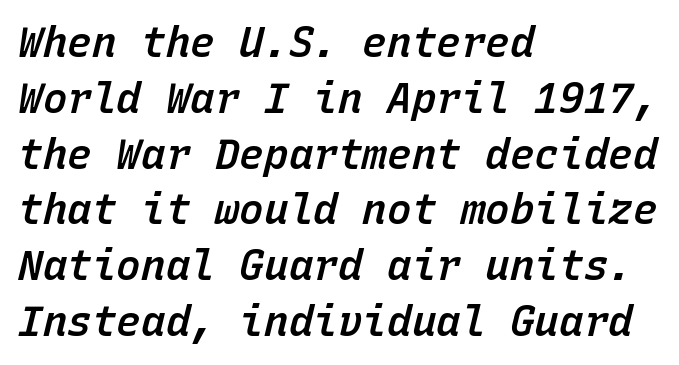
Q: Is the text bold? A: Semi-bold.
Q: Is the text italic (slanted)? A: Yes, it leans right by about 15 degrees.
Q: Is the text underlined? A: No.
Q: How is the paragraph aligned? A: Left-aligned.
Q: Is the spacing between letters normal or unusually wide? A: Normal.
Q: Is the spacing between lines tight, normal or loose? A: Normal.
Q: Width (condensed, normal, or wide)? A: Normal.
Q: Stroke contrast? A: Low.
Q: x-height? A: Medium.
Q: Monospaced? A: Yes.
